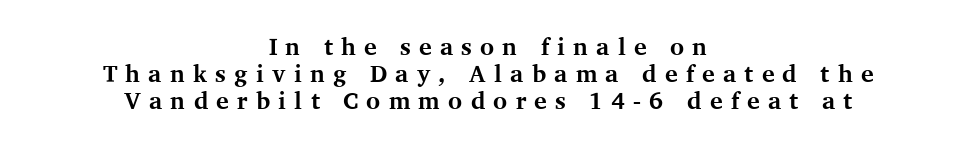
The image shows 24 px bold type, upright; set centered, tight line spacing (1.13x), unusually wide letter spacing (+0.34 em), not underlined.
